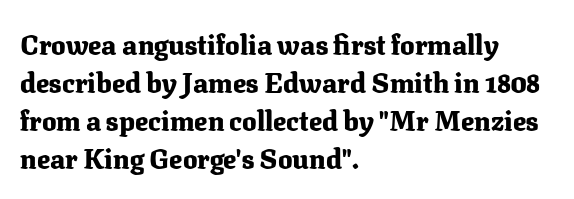
Q: Is the text bold? A: Yes.
Q: Is the text italic (slanted)? A: No, it is upright.
Q: Is the text underlined? A: No.
Q: How is the paragraph aligned? A: Left-aligned.
Q: Is the spacing between letters normal or unusually wide? A: Normal.
Q: Is the spacing between lines tight, normal or loose? A: Normal.
